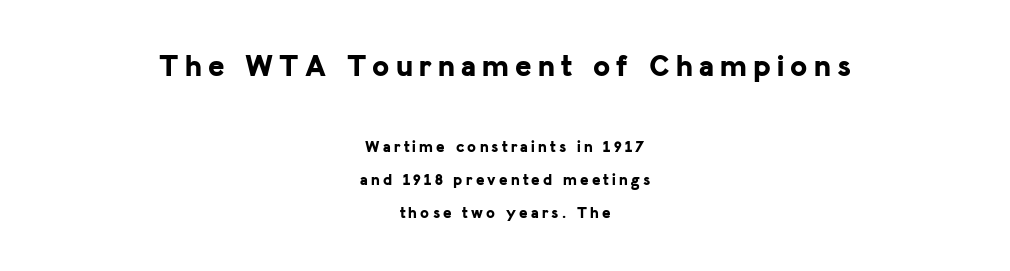
The image shows 31 px bold sans-serif type, upright; set centered, loose line spacing (2.09x), unusually wide letter spacing (+0.2 em), not underlined; the first (top) block is 1.94x larger; low stroke contrast and a medium x-height.
